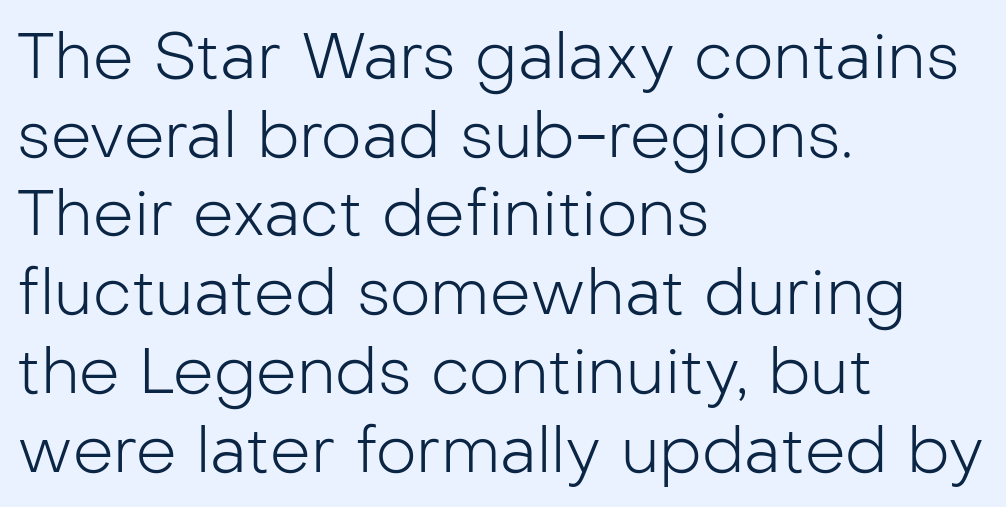
{"serif": "no", "italic": "no", "bold": "no", "weight": "light", "width": "normal", "stroke_contrast": "low", "x_height": "medium", "monospaced": "no", "underline": "no", "align": "left", "line_spacing_ratio": 1.23, "letter_spacing": "normal", "letter_spacing_em": 0.0, "glyph_px": 64}
